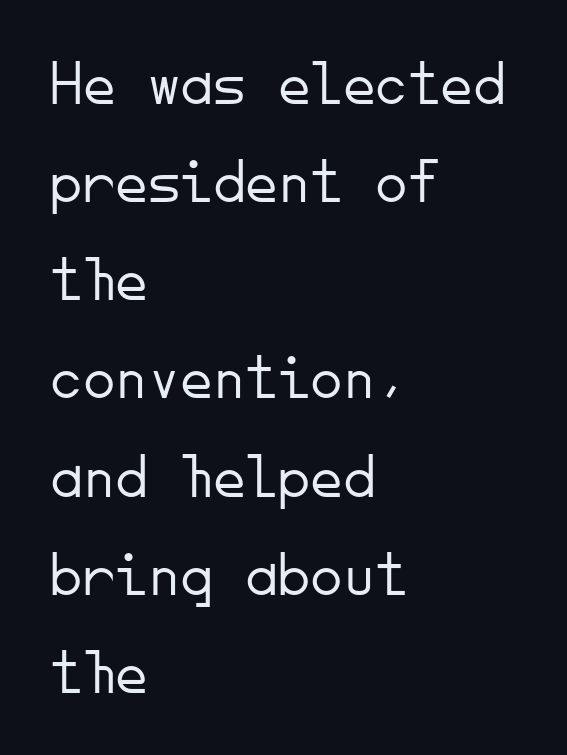
Q: Is the text bold? A: No.
Q: Is the text italic (slanted)? A: No, it is upright.
Q: Is the typeface a serif or a sans-serif typeface? A: Sans-serif.
Q: Is the text underlined? A: No.
Q: How is the paragraph aligned? A: Left-aligned.
Q: Is the spacing between letters normal or unusually wide? A: Normal.
Q: Is the spacing between lines tight, normal or loose? A: Normal.
Q: Width (condensed, normal, or wide)? A: Normal.
Q: Stroke contrast? A: Low.
Q: x-height? A: Small.
Q: Monospaced? A: Yes.
